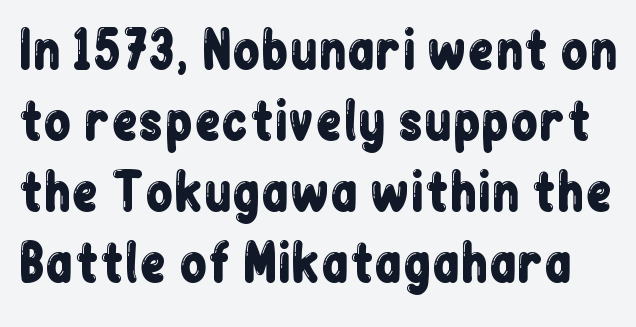
Inter-character spacing is left at the font's built-in metrics. I'd call this a sans setting — the letters go barefoot. How would I describe the line gaps? Plain and ordinary. Nobody drew a line under any word here. Characters remain perfectly vertical along every line. This sample has the flowing, uneven cadence of proportional lettering.
